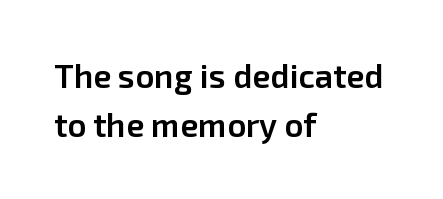
Q: Is the text bold? A: Semi-bold.
Q: Is the text italic (slanted)? A: No, it is upright.
Q: Is the typeface a serif or a sans-serif typeface? A: Sans-serif.
Q: Is the text underlined? A: No.
Q: How is the paragraph aligned? A: Left-aligned.
Q: Is the spacing between letters normal or unusually wide? A: Normal.
Q: Is the spacing between lines tight, normal or loose? A: Normal.
Q: Width (condensed, normal, or wide)? A: Normal.
Q: Stroke contrast? A: Low.
Q: x-height? A: Medium.
Q: Monospaced? A: No.
